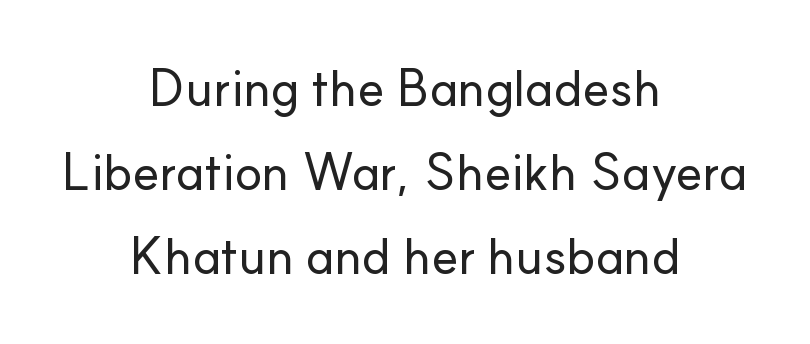
The image shows 51 px sans-serif type, upright; set centered, normal line spacing (1.65x), normal letter spacing, not underlined; low stroke contrast and a small x-height.
